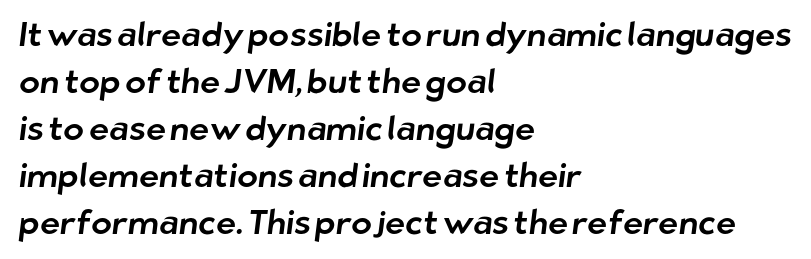
Q: Is the typeface a serif or a sans-serif typeface? A: Sans-serif.
Q: Is the text underlined? A: No.
Q: How is the paragraph aligned? A: Left-aligned.
Q: Is the spacing between letters normal or unusually wide? A: Normal.
Q: Is the spacing between lines tight, normal or loose? A: Normal.
Q: Width (condensed, normal, or wide)? A: Normal.
Q: Stroke contrast? A: Low.
Q: x-height? A: Medium.
Q: Monospaced? A: No.
